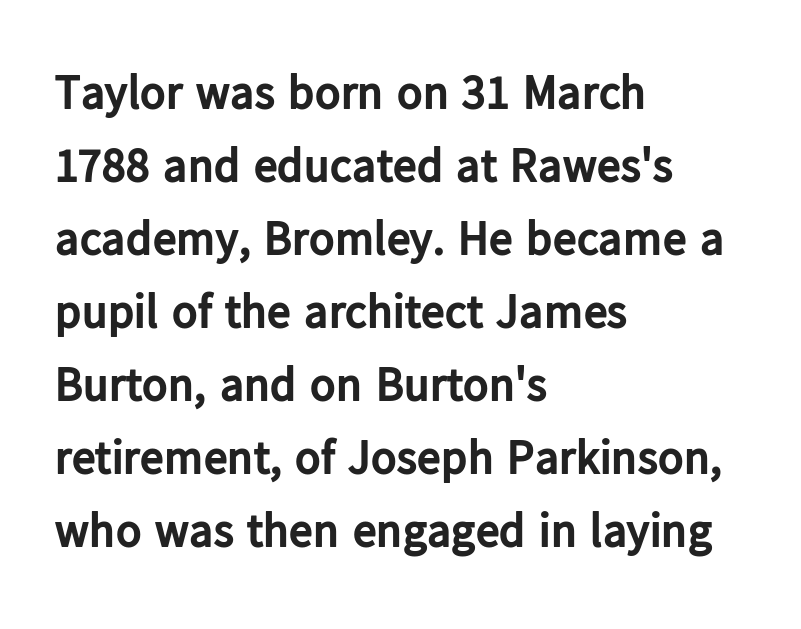
Q: Is the text bold? A: Yes.
Q: Is the text italic (slanted)? A: No, it is upright.
Q: Is the typeface a serif or a sans-serif typeface? A: Sans-serif.
Q: Is the text underlined? A: No.
Q: How is the paragraph aligned? A: Left-aligned.
Q: Is the spacing between letters normal or unusually wide? A: Normal.
Q: Is the spacing between lines tight, normal or loose? A: Normal.
Q: Width (condensed, normal, or wide)? A: Normal.
Q: Stroke contrast? A: Low.
Q: x-height? A: Medium.
Q: Monospaced? A: No.
